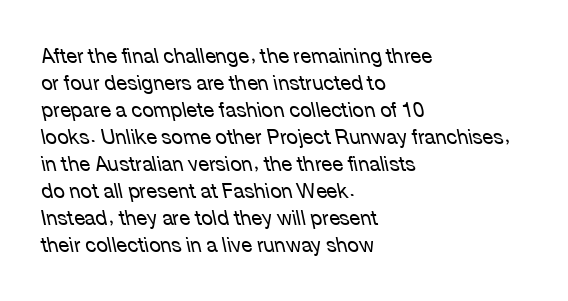
The rag falls on the right side of this text block. Check under the words: just untouched page. The line-height multiplier appears to be the usual default. Notice how the stems are inclined rather than vertical — that's the hallmark of italics. Ink coverage per letter is moderate at most. Look at the tracking — it's just the regular setting, nothing added.
